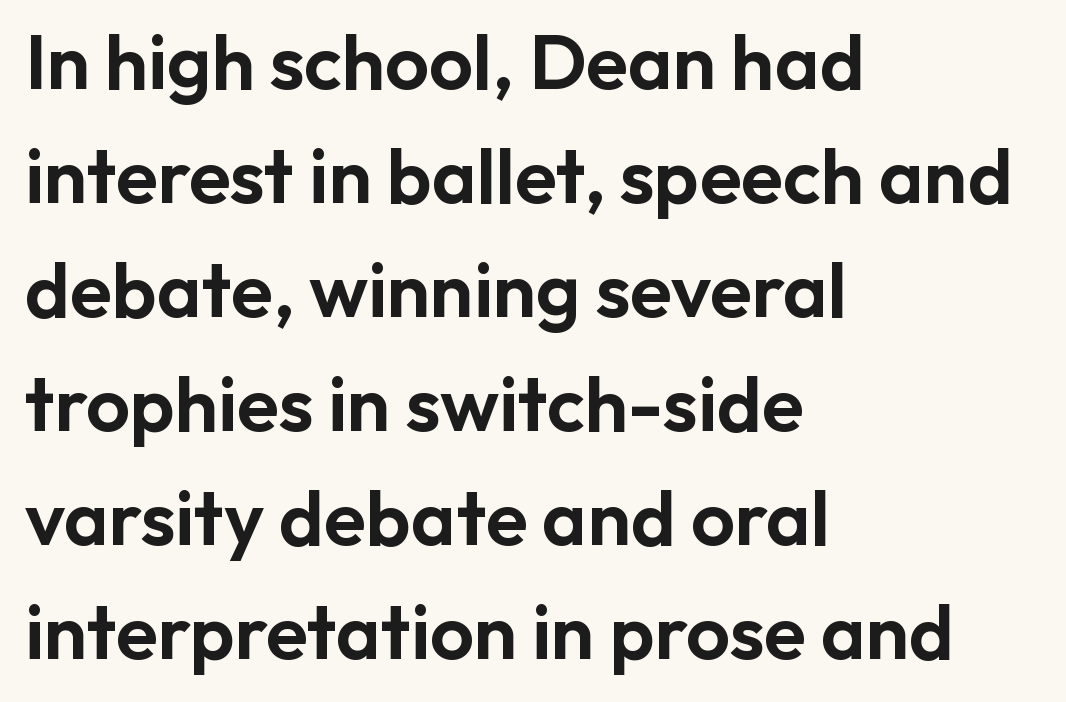
Q: Is the text italic (slanted)? A: No, it is upright.
Q: Is the typeface a serif or a sans-serif typeface? A: Sans-serif.
Q: Is the text underlined? A: No.
Q: How is the paragraph aligned? A: Left-aligned.
Q: Is the spacing between letters normal or unusually wide? A: Normal.
Q: Is the spacing between lines tight, normal or loose? A: Normal.
Q: Width (condensed, normal, or wide)? A: Normal.
Q: Stroke contrast? A: Low.
Q: x-height? A: Medium.
Q: Monospaced? A: No.
